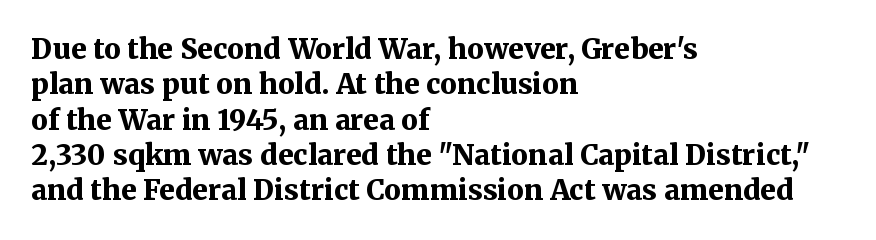
The image shows 28 px bold serif type, upright; set left-aligned, normal line spacing (1.26x), normal letter spacing, not underlined; medium stroke contrast and a medium x-height.
